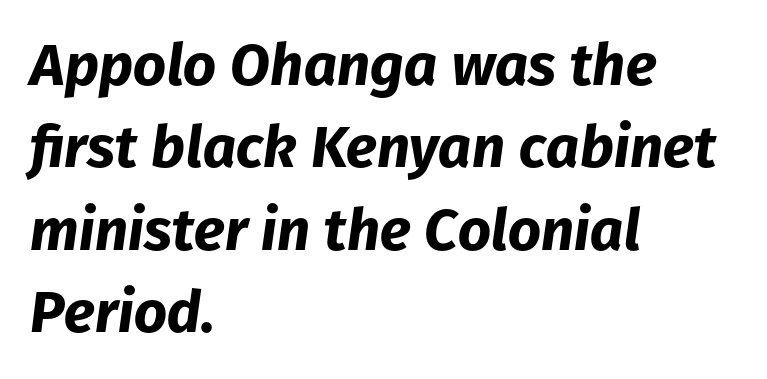
{"italic": "yes", "lean": "right", "slant_degrees": 8, "bold": "yes", "weight": "bold", "width": "normal", "stroke_contrast": "low", "x_height": "medium", "monospaced": "no", "underline": "no", "align": "left", "line_spacing": "normal", "line_spacing_ratio": 1.42, "letter_spacing": "normal", "letter_spacing_em": 0.0, "glyph_px": 58}
